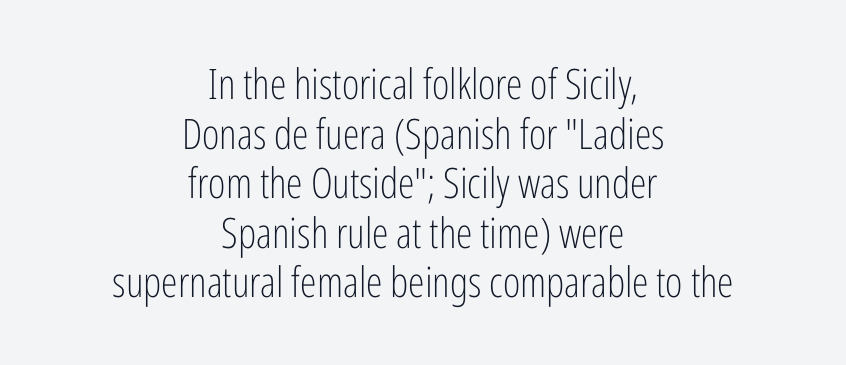
The image shows 42 px light, condensed sans-serif type, upright; set centered, line spacing 1.18x, normal letter spacing, not underlined; low stroke contrast and a medium x-height.
